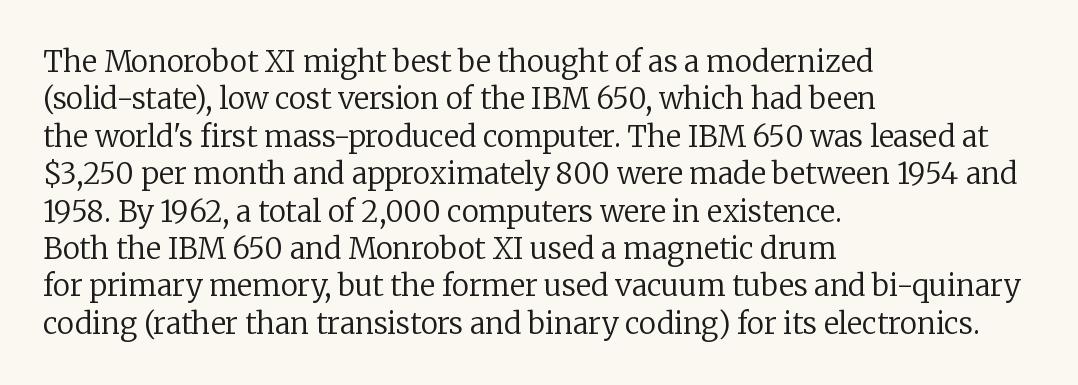
Q: Is the text bold? A: No.
Q: Is the text italic (slanted)? A: No, it is upright.
Q: Is the typeface a serif or a sans-serif typeface? A: Serif.
Q: Is the text underlined? A: No.
Q: How is the paragraph aligned? A: Left-aligned.
Q: Is the spacing between letters normal or unusually wide? A: Normal.
Q: Is the spacing between lines tight, normal or loose? A: Normal.
Q: Width (condensed, normal, or wide)? A: Normal.
Q: Stroke contrast? A: Low.
Q: x-height? A: Medium.
Q: Monospaced? A: No.
